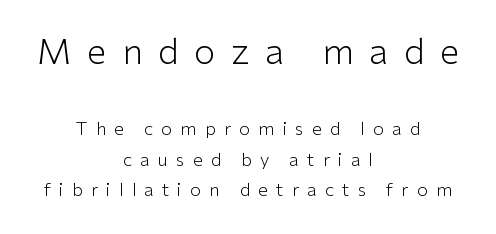
Q: Is the text bold? A: No.
Q: Is the text italic (slanted)? A: No, it is upright.
Q: Is the typeface a serif or a sans-serif typeface? A: Sans-serif.
Q: Is the text underlined? A: No.
Q: How is the paragraph aligned? A: Centered.
Q: Is the spacing between letters normal or unusually wide? A: Unusually wide.
Q: Which block of text is set in a larger size, the first (top) or the second (bottom)? A: The first (top) one.
Q: Width (condensed, normal, or wide)? A: Normal.
Q: Stroke contrast? A: Low.
Q: x-height? A: Medium.
Q: Monospaced? A: No.
